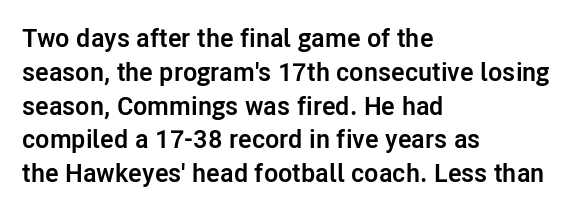
Q: Is the text bold? A: Yes.
Q: Is the text italic (slanted)? A: No, it is upright.
Q: Is the text underlined? A: No.
Q: How is the paragraph aligned? A: Left-aligned.
Q: Is the spacing between letters normal or unusually wide? A: Normal.
Q: Is the spacing between lines tight, normal or loose? A: Normal.
